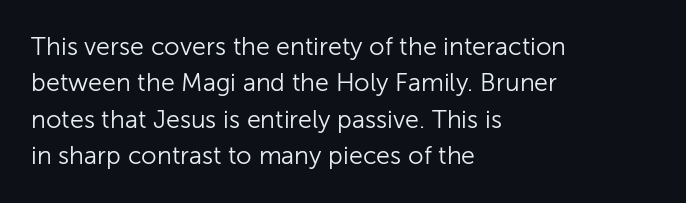
Q: Is the text bold? A: No.
Q: Is the text italic (slanted)? A: No, it is upright.
Q: Is the text underlined? A: No.
Q: How is the paragraph aligned? A: Left-aligned.
Q: Is the spacing between letters normal or unusually wide? A: Normal.
Q: Is the spacing between lines tight, normal or loose? A: Normal.
